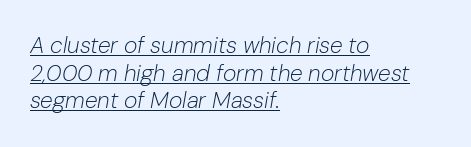
{"italic": "yes", "lean": "right", "slant_degrees": 10, "bold": "no", "underline": "yes", "align": "left", "line_spacing_ratio": 1.2, "letter_spacing": "normal", "letter_spacing_em": 0.0, "glyph_px": 23}
